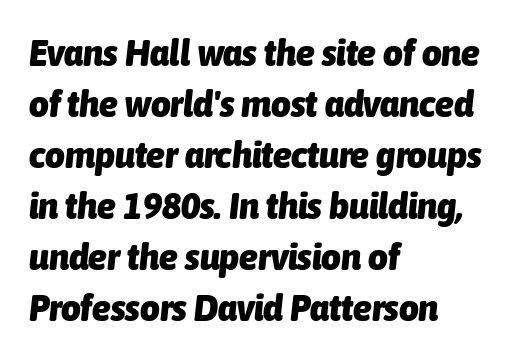
The image shows 38 px heavy, condensed type, italic (leaning right); set left-aligned, normal line spacing (1.34x), normal letter spacing, not underlined; low stroke contrast and a medium x-height.
